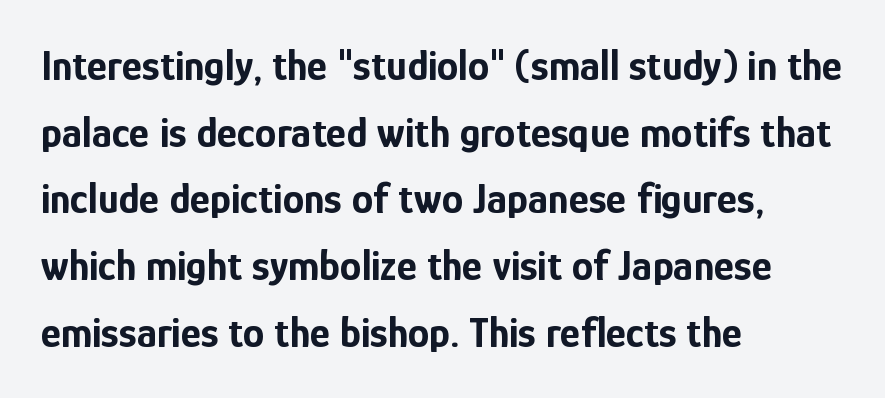
Q: Is the text bold? A: Yes.
Q: Is the text italic (slanted)? A: No, it is upright.
Q: Is the typeface a serif or a sans-serif typeface? A: Sans-serif.
Q: Is the text underlined? A: No.
Q: How is the paragraph aligned? A: Left-aligned.
Q: Is the spacing between letters normal or unusually wide? A: Normal.
Q: Is the spacing between lines tight, normal or loose? A: Normal.
Q: Width (condensed, normal, or wide)? A: Condensed.
Q: Stroke contrast? A: Low.
Q: x-height? A: Medium.
Q: Monospaced? A: No.
